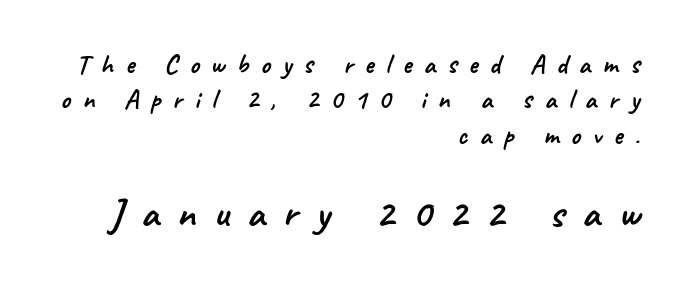
The image shows 41 px sans-serif type; set right-aligned, normal line spacing (1.31x), unusually wide letter spacing (+0.44 em), not underlined; the second (bottom) block is 1.52x larger; low stroke contrast and a small x-height.
